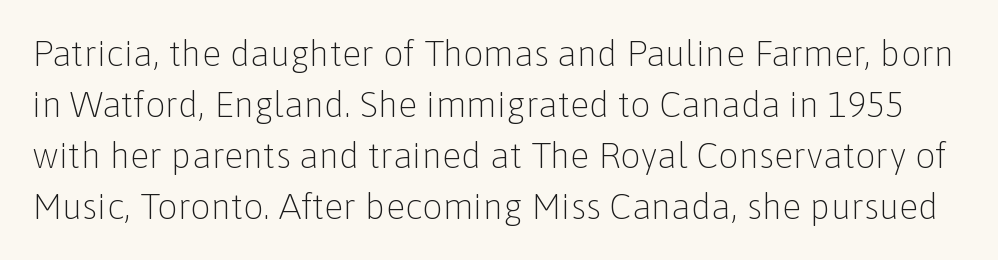
Q: Is the text bold? A: No.
Q: Is the text italic (slanted)? A: No, it is upright.
Q: Is the typeface a serif or a sans-serif typeface? A: Sans-serif.
Q: Is the text underlined? A: No.
Q: Is the spacing between letters normal or unusually wide? A: Normal.
Q: Is the spacing between lines tight, normal or loose? A: Normal.
Q: Width (condensed, normal, or wide)? A: Normal.
Q: Stroke contrast? A: Low.
Q: x-height? A: Medium.
Q: Monospaced? A: No.
